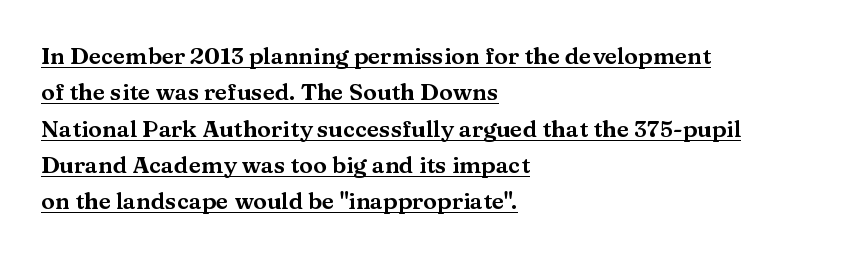
Vertical strokes here are truly vertical. Short note: letters normally spaced. Somebody hit Ctrl+U on this one — the words are underlined. Is there much room between lines? A standard amount, neither cramped nor airy. Horizontally, the lines are justified to the leading edge only.
